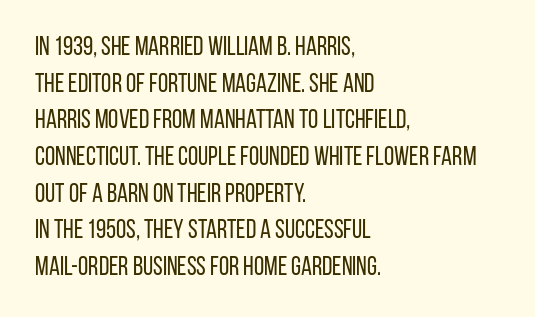
The image shows 26 px text type, upright; set left-aligned, normal line spacing (1.41x), normal letter spacing, not underlined.
